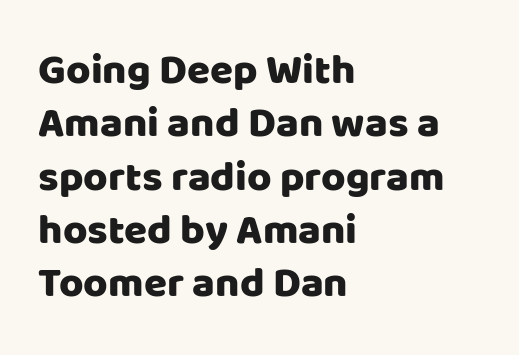
The image shows 42 px sans-serif type, upright; set left-aligned, normal line spacing (1.27x), normal letter spacing, not underlined; low stroke contrast and a large x-height.
